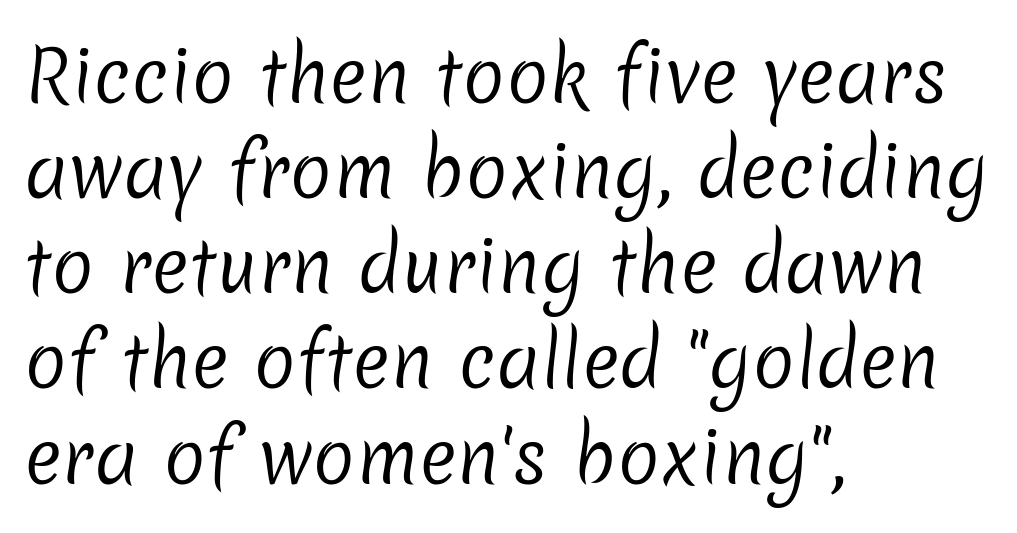
Q: Is the text bold? A: No.
Q: Is the typeface a serif or a sans-serif typeface? A: Sans-serif.
Q: Is the text underlined? A: No.
Q: How is the paragraph aligned? A: Left-aligned.
Q: Is the spacing between letters normal or unusually wide? A: Normal.
Q: Is the spacing between lines tight, normal or loose? A: Normal.
Q: Width (condensed, normal, or wide)? A: Normal.
Q: Stroke contrast? A: Low.
Q: x-height? A: Medium.
Q: Monospaced? A: No.
